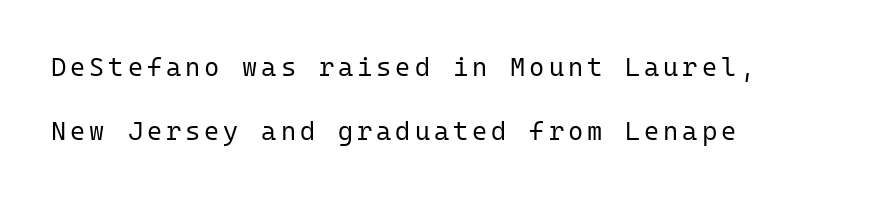
{"italic": "no", "bold": "no", "underline": "no", "align": "left", "line_spacing": "loose", "line_spacing_ratio": 2.47, "glyph_px": 26}
